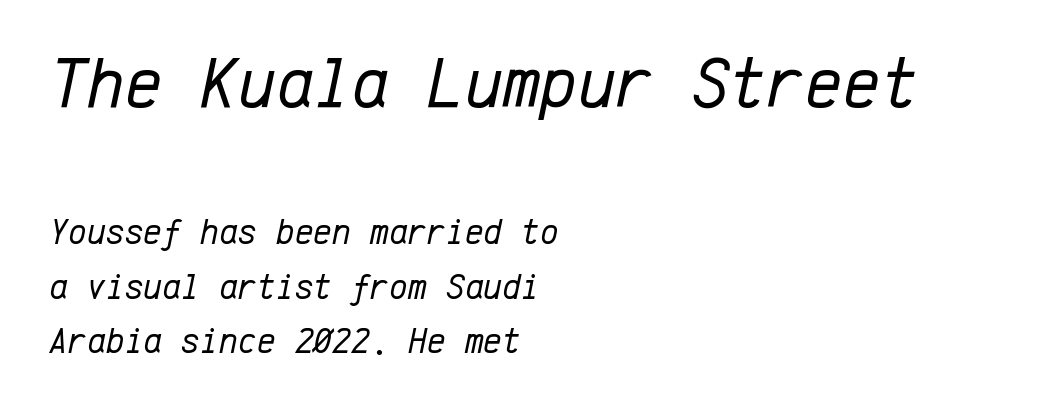
The image shows 72 px regular-weight type, italic (leaning right), monospaced; set left-aligned, normal line spacing (1.51x), normal letter spacing, not underlined; the first (top) block is 2.0x larger; low stroke contrast and a medium x-height.
